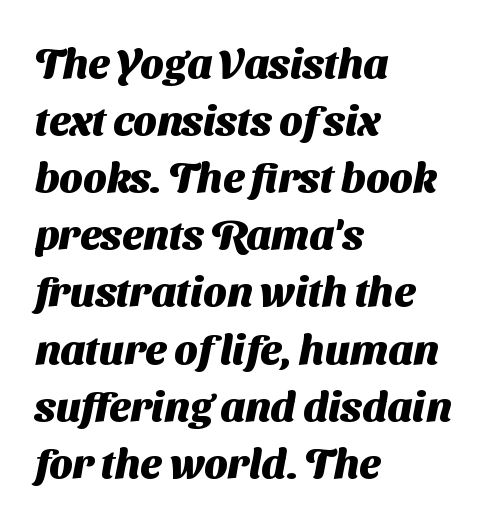
{"serif": "no", "bold": "yes", "weight": "heavy", "width": "normal", "stroke_contrast": "medium", "x_height": "medium", "monospaced": "no", "underline": "no", "align": "left", "line_spacing": "normal", "line_spacing_ratio": 1.36, "letter_spacing": "normal", "letter_spacing_em": 0.0, "glyph_px": 42}
